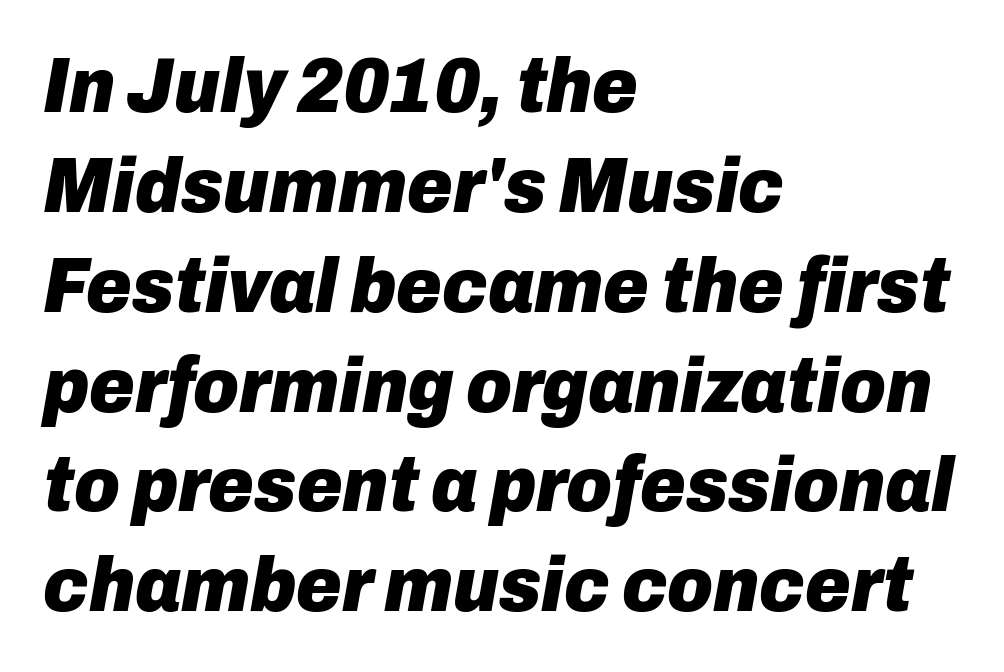
{"italic": "yes", "lean": "right", "slant_degrees": 10, "bold": "yes", "weight": "heavy", "width": "normal", "stroke_contrast": "low", "x_height": "medium", "monospaced": "no", "underline": "no", "align": "left", "line_spacing": "normal", "line_spacing_ratio": 1.28, "letter_spacing": "normal", "letter_spacing_em": 0.0, "glyph_px": 78}
